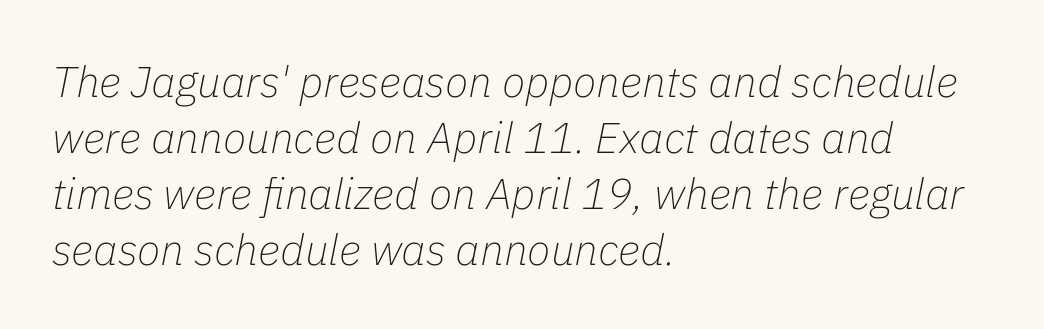
The image shows 43 px thin type, italic (leaning right); set left-aligned, normal line spacing (1.3x), normal letter spacing, not underlined; low stroke contrast and a medium x-height.
